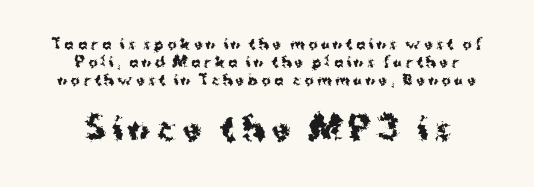
{"serif": "no", "italic": "no", "bold": "yes", "weight": "bold", "width": "normal", "stroke_contrast": "medium", "x_height": "medium", "monospaced": "no", "underline": "no", "align": "center", "line_spacing": "normal", "line_spacing_ratio": 1.27, "letter_spacing": "wide", "letter_spacing_em": 0.23, "larger_block": "second", "size_ratio": 2.21, "glyph_px": 31}
